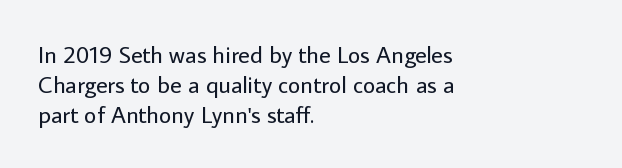
The image shows 24 px text type, upright; set left-aligned, line spacing 1.24x, normal letter spacing, not underlined.
